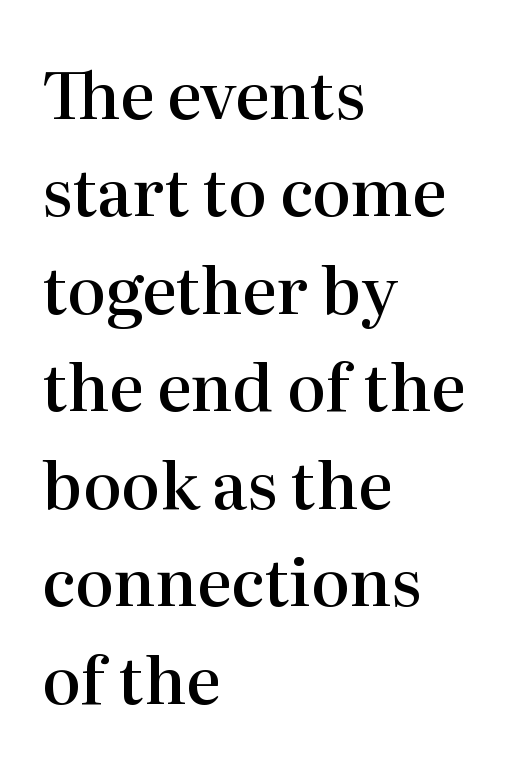
Q: Is the text bold? A: Semi-bold.
Q: Is the text italic (slanted)? A: No, it is upright.
Q: Is the typeface a serif or a sans-serif typeface? A: Serif.
Q: Is the text underlined? A: No.
Q: How is the paragraph aligned? A: Left-aligned.
Q: Is the spacing between letters normal or unusually wide? A: Normal.
Q: Is the spacing between lines tight, normal or loose? A: Normal.
Q: Width (condensed, normal, or wide)? A: Normal.
Q: Stroke contrast? A: High.
Q: x-height? A: Medium.
Q: Monospaced? A: No.
